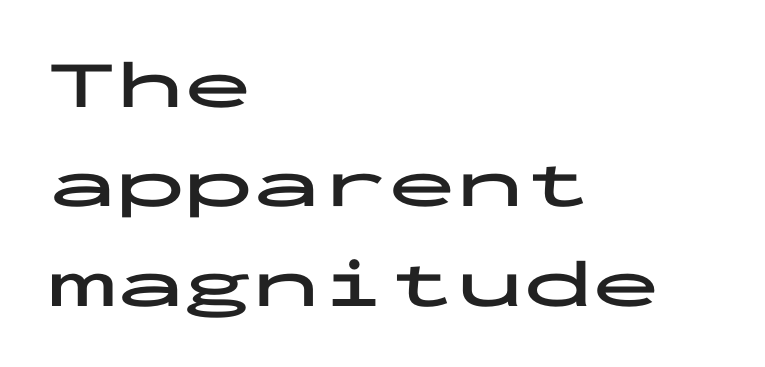
Leading: standard. The passage shown is typeset with a sans-serif family. Bold? Absolutely — the strokes are thick and heavy. In CSS terms this would be text-align: left. Does extra space separate the letters? No, they use regular spacing. Just letters on the line, the space beneath them empty.
